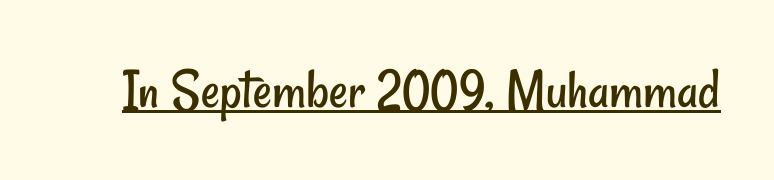
{"serif": "no", "bold": "no", "weight": "regular", "width": "condensed", "stroke_contrast": "low", "x_height": "small", "monospaced": "no", "underline": "yes", "letter_spacing": "normal", "letter_spacing_em": 0.0, "glyph_px": 58}
